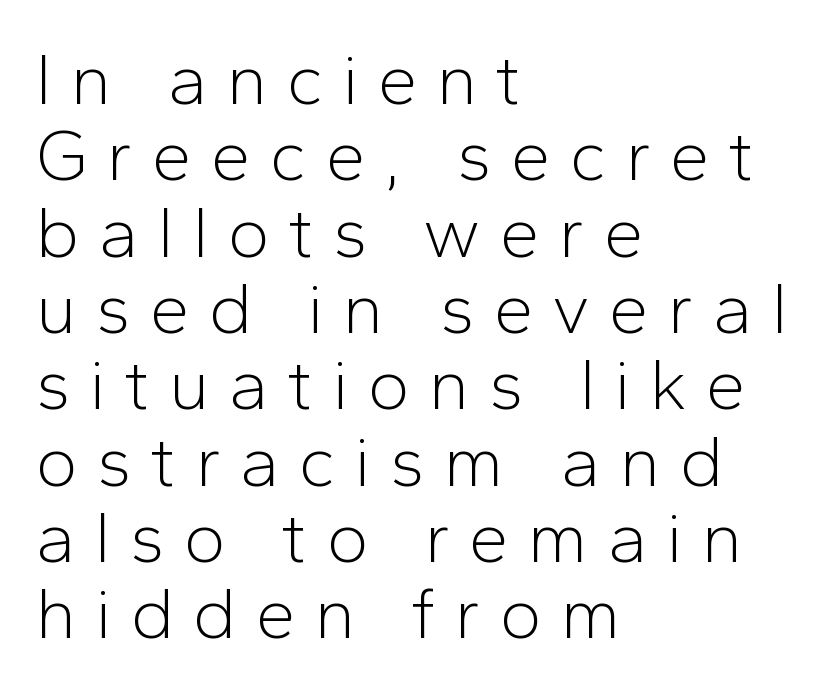
The image shows 72 px light sans-serif type, upright; set left-aligned, tight line spacing (1.06x), unusually wide letter spacing (+0.26 em), not underlined; low stroke contrast and a medium x-height.
